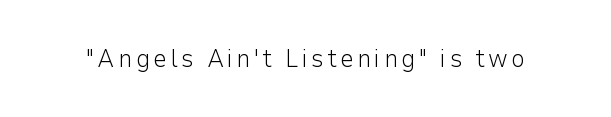
{"italic": "no", "bold": "no", "underline": "no", "glyph_px": 25}
